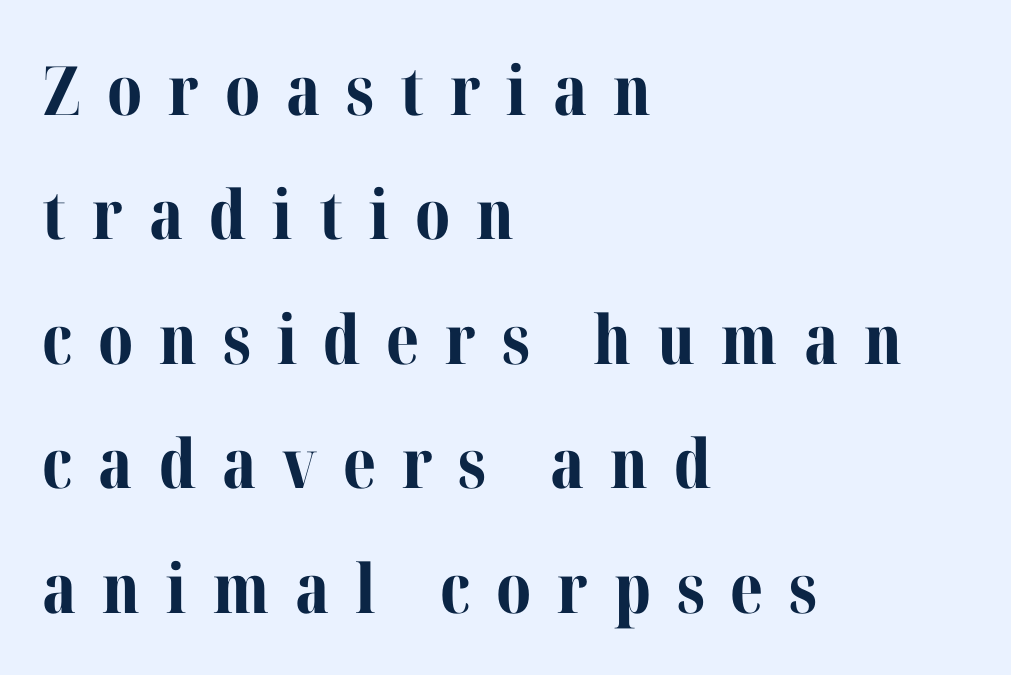
Q: Is the text bold? A: Yes.
Q: Is the text italic (slanted)? A: No, it is upright.
Q: Is the typeface a serif or a sans-serif typeface? A: Serif.
Q: Is the text underlined? A: No.
Q: How is the paragraph aligned? A: Left-aligned.
Q: Is the spacing between letters normal or unusually wide? A: Unusually wide.
Q: Width (condensed, normal, or wide)? A: Normal.
Q: Stroke contrast? A: Medium.
Q: x-height? A: Medium.
Q: Monospaced? A: No.
